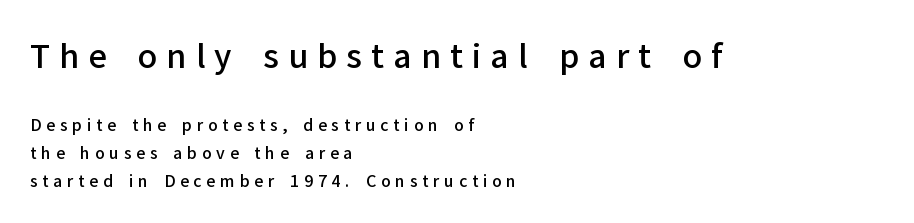
Q: Is the text bold? A: Semi-bold.
Q: Is the text italic (slanted)? A: No, it is upright.
Q: Is the typeface a serif or a sans-serif typeface? A: Sans-serif.
Q: Is the text underlined? A: No.
Q: How is the paragraph aligned? A: Left-aligned.
Q: Is the spacing between letters normal or unusually wide? A: Unusually wide.
Q: Which block of text is set in a larger size, the first (top) or the second (bottom)? A: The first (top) one.
Q: Width (condensed, normal, or wide)? A: Normal.
Q: Stroke contrast? A: Low.
Q: x-height? A: Medium.
Q: Monospaced? A: No.
